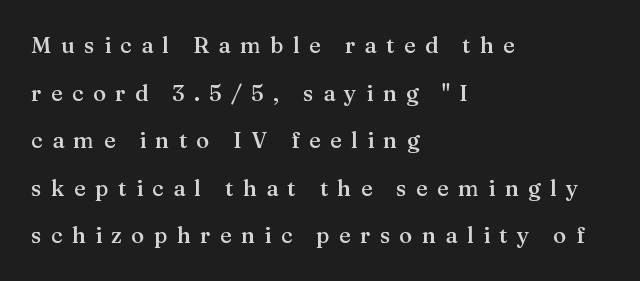
Rows of type keep a wide berth in the vertical direction. Notice how the passage keeps a crisp vertical edge on the left only. The typography opts for an upright posture over an oblique one. Bare-footed words on every line. In terms of weight, the rendering is demibold, just under bold. These lines have a slow, spaced-out rhythm from letter to letter.
